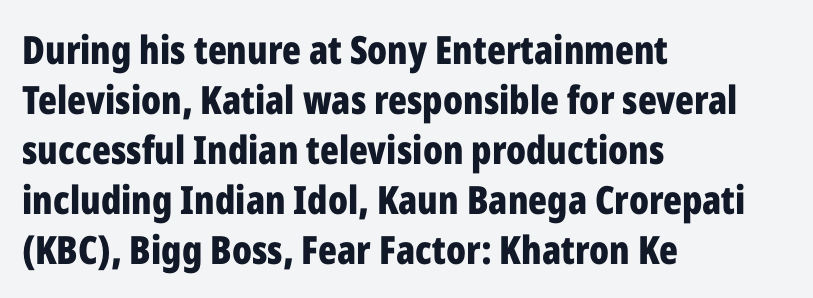
The image shows 39 px bold, condensed sans-serif type, upright; set left-aligned, normal line spacing (1.28x), normal letter spacing, not underlined; low stroke contrast and a medium x-height.
